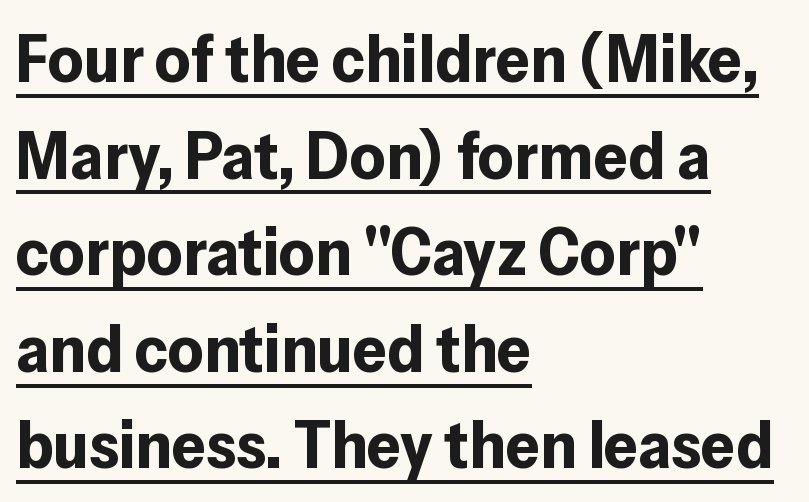
Q: Is the text bold? A: Yes.
Q: Is the text italic (slanted)? A: No, it is upright.
Q: Is the typeface a serif or a sans-serif typeface? A: Sans-serif.
Q: Is the text underlined? A: Yes.
Q: How is the paragraph aligned? A: Left-aligned.
Q: Is the spacing between letters normal or unusually wide? A: Normal.
Q: Is the spacing between lines tight, normal or loose? A: Normal.
Q: Width (condensed, normal, or wide)? A: Normal.
Q: Stroke contrast? A: Low.
Q: x-height? A: Medium.
Q: Monospaced? A: No.
